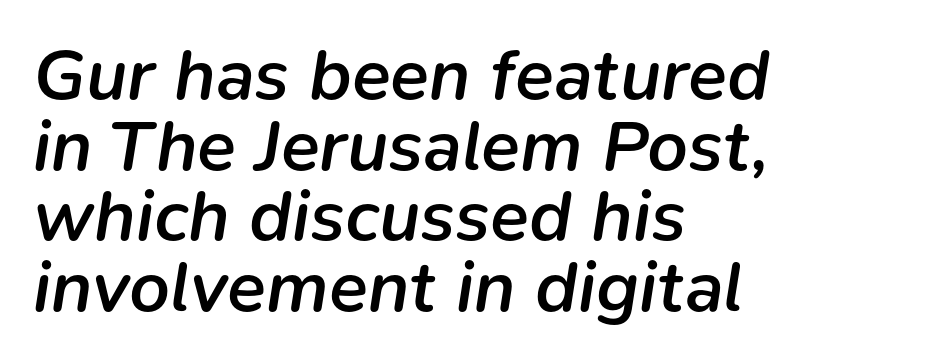
The letters are semibold — heavier than regular but short of a full bold. Each line starts at the same left margin while the right side varies. Underline: absent. Spacing verdict: proportional, widths tailored to each character.
